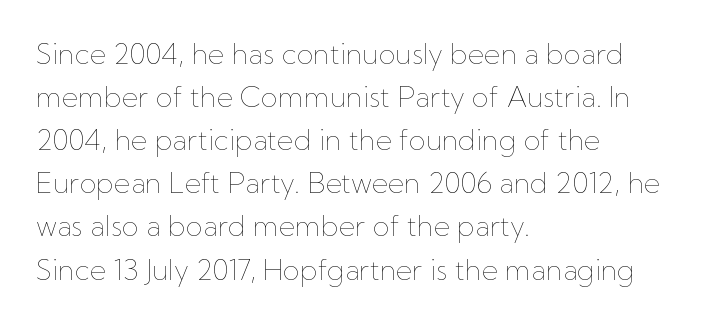
The image shows 28 px thin type, upright; set left-aligned, normal line spacing (1.54x), normal letter spacing, not underlined; low stroke contrast and a medium x-height.
